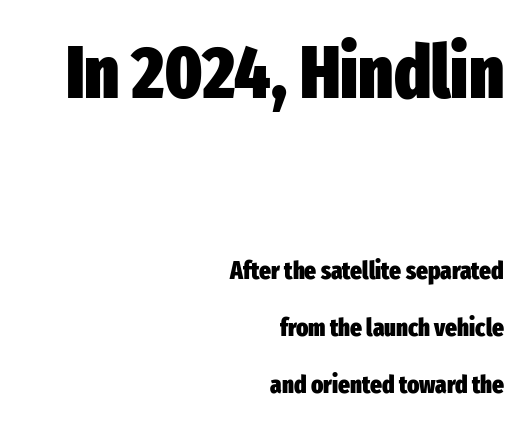
{"serif": "no", "italic": "no", "bold": "yes", "weight": "heavy", "width": "condensed", "stroke_contrast": "low", "x_height": "medium", "monospaced": "no", "underline": "no", "align": "right", "line_spacing": "loose", "line_spacing_ratio": 2.27, "letter_spacing": "normal", "letter_spacing_em": 0.0, "larger_block": "first", "size_ratio": 2.96, "glyph_px": 74}
